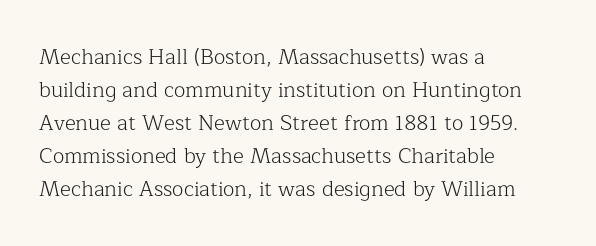
The image shows 21 px text type, upright; set left-aligned, normal line spacing (1.57x), normal letter spacing, not underlined.
